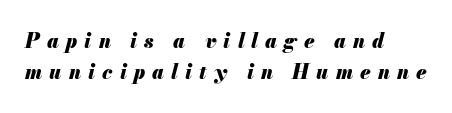
Compared with an ordinary text face, these strokes are far heavier — a full bold. This is oblique type, the kind used for emphasis or titles. Interline gaps are of average width in this sample. The face used here is rendered with a markedly widened letterfit. Type without underlining.
